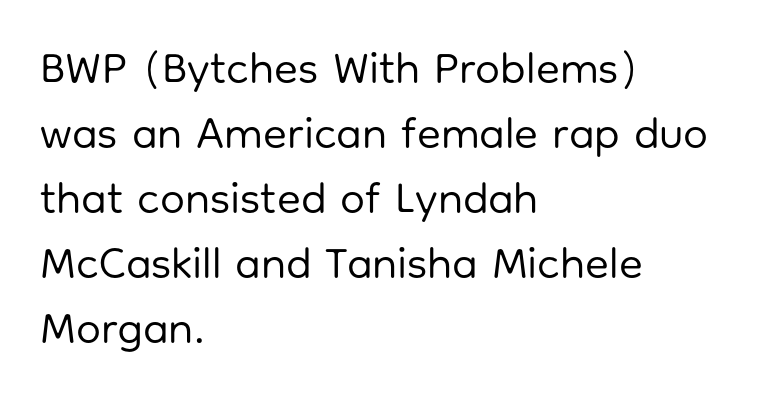
Q: Is the text bold? A: No.
Q: Is the text italic (slanted)? A: No, it is upright.
Q: Is the typeface a serif or a sans-serif typeface? A: Sans-serif.
Q: Is the text underlined? A: No.
Q: How is the paragraph aligned? A: Left-aligned.
Q: Is the spacing between letters normal or unusually wide? A: Normal.
Q: Is the spacing between lines tight, normal or loose? A: Normal.
Q: Width (condensed, normal, or wide)? A: Normal.
Q: Stroke contrast? A: Low.
Q: x-height? A: Medium.
Q: Monospaced? A: No.
